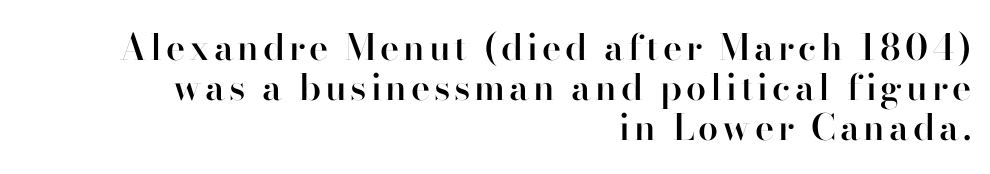
Q: Is the text bold? A: Semi-bold.
Q: Is the text italic (slanted)? A: No, it is upright.
Q: Is the typeface a serif or a sans-serif typeface? A: Sans-serif.
Q: Is the text underlined? A: No.
Q: How is the paragraph aligned? A: Right-aligned.
Q: Is the spacing between lines tight, normal or loose? A: Tight.
Q: Width (condensed, normal, or wide)? A: Normal.
Q: Stroke contrast? A: High.
Q: x-height? A: Small.
Q: Monospaced? A: No.
